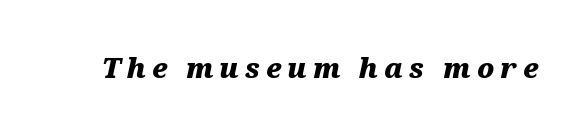
Q: Is the text bold? A: Yes.
Q: Is the text italic (slanted)? A: Yes, it leans right by about 12 degrees.
Q: Is the text underlined? A: No.
Q: Is the spacing between letters normal or unusually wide? A: Unusually wide.
